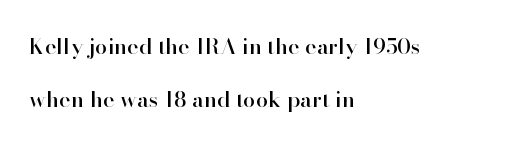
Q: Is the text italic (slanted)? A: No, it is upright.
Q: Is the text underlined? A: No.
Q: How is the paragraph aligned? A: Left-aligned.
Q: Is the spacing between letters normal or unusually wide? A: Normal.
Q: Is the spacing between lines tight, normal or loose? A: Loose.
